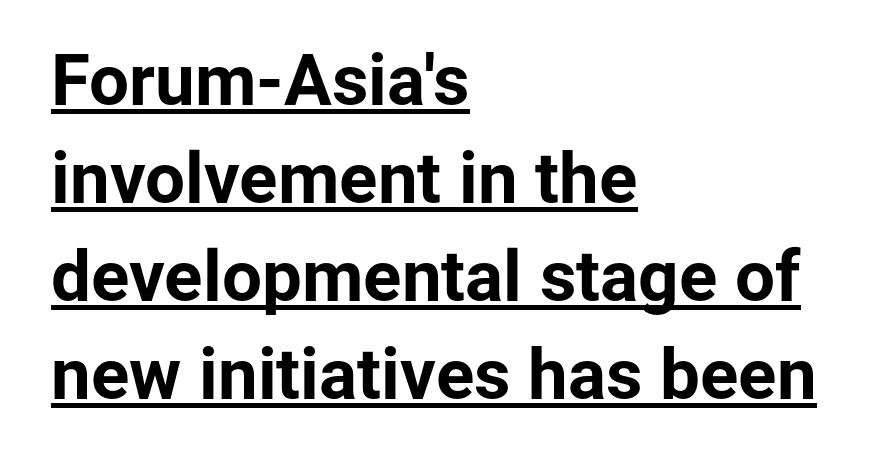
The image shows 71 px bold sans-serif type, upright; set left-aligned, normal line spacing (1.38x), normal letter spacing, underlined; low stroke contrast and a medium x-height.
